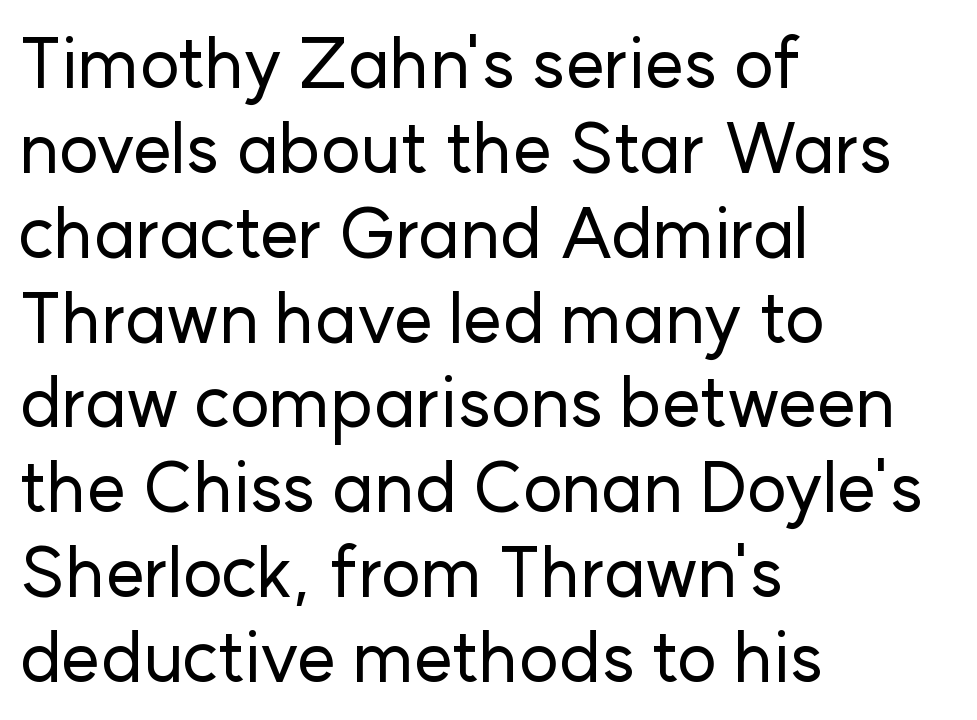
Q: Is the text italic (slanted)? A: No, it is upright.
Q: Is the typeface a serif or a sans-serif typeface? A: Sans-serif.
Q: Is the text underlined? A: No.
Q: How is the paragraph aligned? A: Left-aligned.
Q: Is the spacing between letters normal or unusually wide? A: Normal.
Q: Width (condensed, normal, or wide)? A: Normal.
Q: Stroke contrast? A: Low.
Q: x-height? A: Medium.
Q: Monospaced? A: No.
